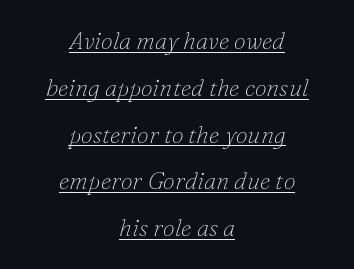
Q: Is the text bold? A: No.
Q: Is the text italic (slanted)? A: Yes, it leans right by about 16 degrees.
Q: Is the text underlined? A: Yes.
Q: How is the paragraph aligned? A: Centered.
Q: Is the spacing between letters normal or unusually wide? A: Normal.
Q: Is the spacing between lines tight, normal or loose? A: Loose.
